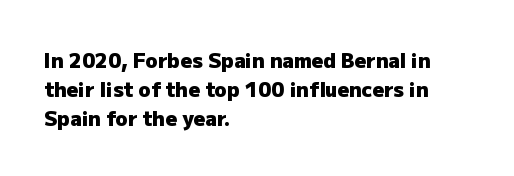
Q: Is the text bold? A: Yes.
Q: Is the text italic (slanted)? A: No, it is upright.
Q: Is the text underlined? A: No.
Q: How is the paragraph aligned? A: Left-aligned.
Q: Is the spacing between letters normal or unusually wide? A: Normal.
Q: Is the spacing between lines tight, normal or loose? A: Normal.
